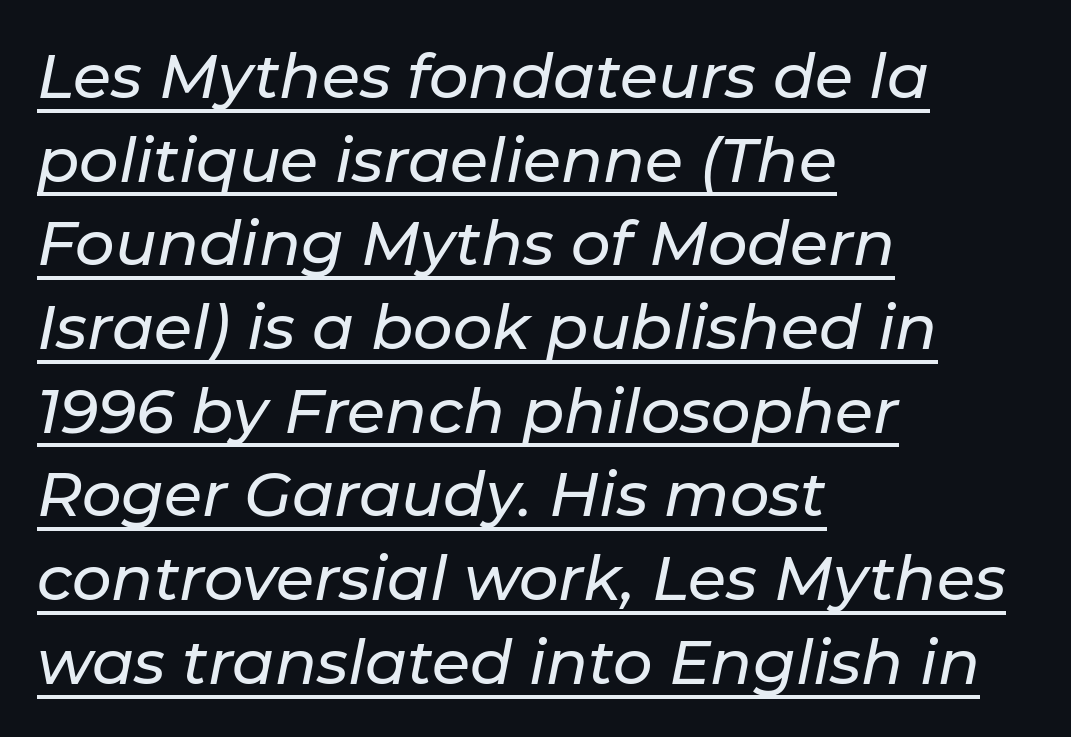
Q: Is the text italic (slanted)? A: Yes, it leans right by about 11 degrees.
Q: Is the text underlined? A: Yes.
Q: How is the paragraph aligned? A: Left-aligned.
Q: Is the spacing between letters normal or unusually wide? A: Normal.
Q: Is the spacing between lines tight, normal or loose? A: Normal.
Q: Width (condensed, normal, or wide)? A: Normal.
Q: Stroke contrast? A: Low.
Q: x-height? A: Medium.
Q: Monospaced? A: No.
